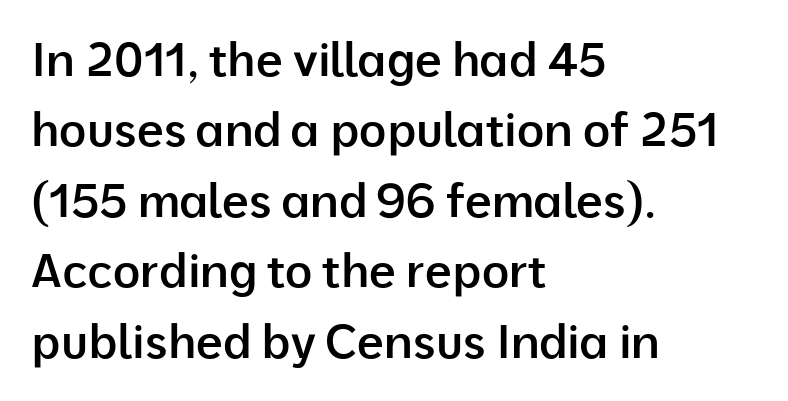
Q: Is the text bold? A: Semi-bold.
Q: Is the text italic (slanted)? A: No, it is upright.
Q: Is the typeface a serif or a sans-serif typeface? A: Sans-serif.
Q: Is the text underlined? A: No.
Q: How is the paragraph aligned? A: Left-aligned.
Q: Is the spacing between letters normal or unusually wide? A: Normal.
Q: Is the spacing between lines tight, normal or loose? A: Normal.
Q: Width (condensed, normal, or wide)? A: Normal.
Q: Stroke contrast? A: Low.
Q: x-height? A: Medium.
Q: Monospaced? A: No.
